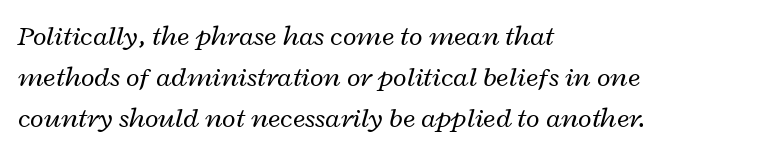
{"italic": "yes", "lean": "right", "slant_degrees": 12, "bold": "no", "weight": "regular", "width": "wide", "stroke_contrast": "low", "x_height": "medium", "monospaced": "no", "underline": "no", "align": "left", "line_spacing": "normal", "line_spacing_ratio": 1.47, "letter_spacing": "normal", "letter_spacing_em": 0.0, "glyph_px": 28}
